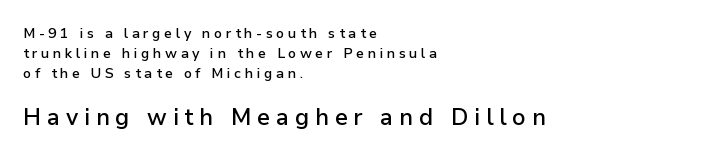
This rendering features lettering with no underline. Whoever set this made the second block the dominant, larger element. Leftover space on each line is placed entirely after the last word. As a designer I'd log this as weight 600, semibold. It's the straight-up-and-down kind of type. This sample keeps an unexceptional amount of space between lines.
